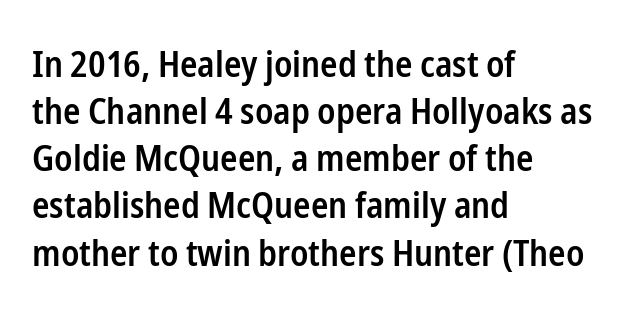
{"serif": "no", "italic": "no", "bold": "semi", "weight": "semibold", "width": "condensed", "stroke_contrast": "low", "x_height": "medium", "monospaced": "no", "underline": "no", "align": "left", "line_spacing": "normal", "line_spacing_ratio": 1.31, "letter_spacing": "normal", "letter_spacing_em": 0.0, "glyph_px": 36}
